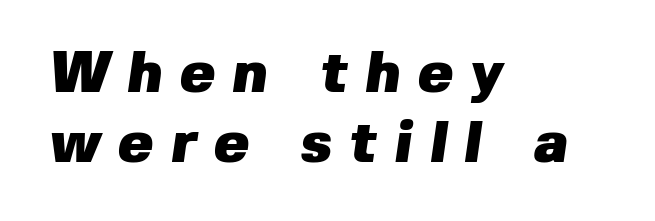
The image shows 59 px heavy sans-serif type; set left-aligned, line spacing 1.18x, unusually wide letter spacing (+0.29 em), not underlined; low stroke contrast and a medium x-height.
